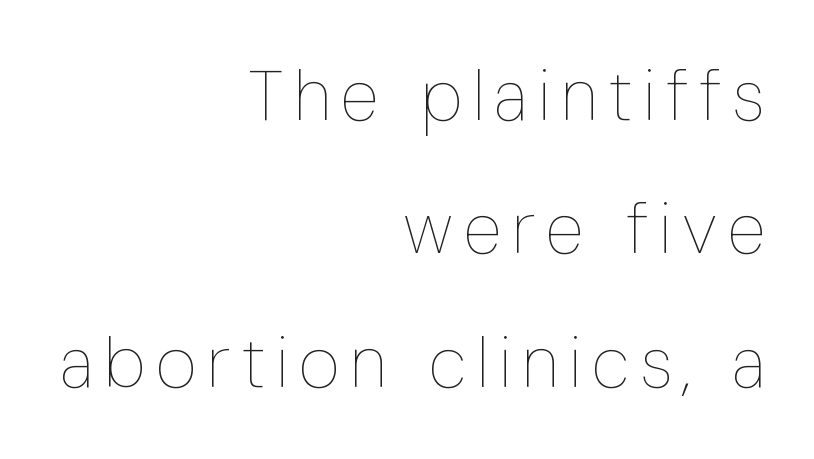
The image shows 71 px thin, condensed type, upright; set right-aligned, line spacing 1.88x, not underlined; low stroke contrast and a medium x-height.
